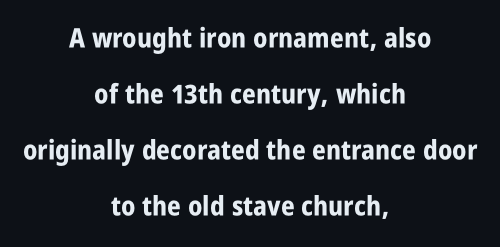
{"italic": "no", "bold": "yes", "underline": "no", "align": "center", "line_spacing": "loose", "line_spacing_ratio": 2.07, "letter_spacing": "normal", "letter_spacing_em": 0.0, "glyph_px": 27}
